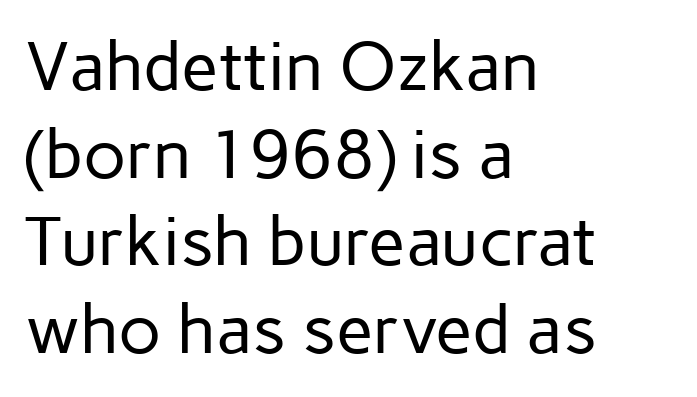
{"serif": "no", "italic": "no", "bold": "no", "weight": "regular", "width": "normal", "stroke_contrast": "low", "x_height": "medium", "monospaced": "no", "underline": "no", "align": "left", "line_spacing": "normal", "line_spacing_ratio": 1.29, "letter_spacing": "normal", "letter_spacing_em": 0.0, "glyph_px": 68}
